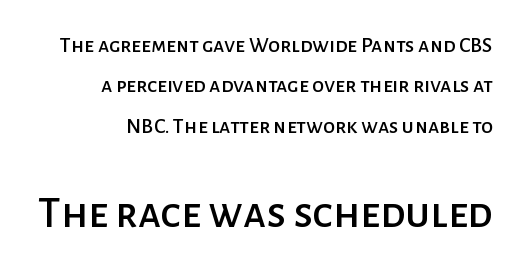
{"serif": "no", "italic": "no", "width": "normal", "stroke_contrast": "low", "x_height": "medium", "monospaced": "no", "underline": "no", "line_spacing_ratio": 1.83, "letter_spacing": "normal", "letter_spacing_em": 0.0, "larger_block": "second", "size_ratio": 2.05, "glyph_px": 45}
